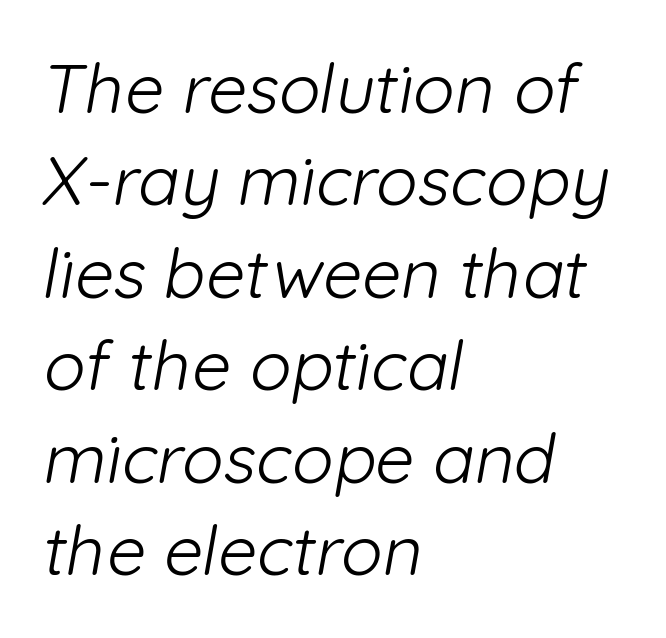
{"serif": "no", "bold": "no", "weight": "light", "width": "normal", "stroke_contrast": "low", "x_height": "medium", "monospaced": "no", "underline": "no", "align": "left", "line_spacing": "normal", "line_spacing_ratio": 1.34, "letter_spacing": "normal", "letter_spacing_em": 0.0, "glyph_px": 69}
